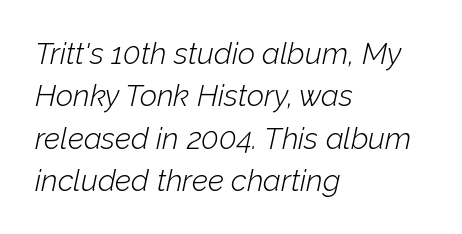
Q: Is the text bold? A: No.
Q: Is the text italic (slanted)? A: Yes, it leans right by about 12 degrees.
Q: Is the text underlined? A: No.
Q: How is the paragraph aligned? A: Left-aligned.
Q: Is the spacing between letters normal or unusually wide? A: Normal.
Q: Is the spacing between lines tight, normal or loose? A: Normal.
Q: Width (condensed, normal, or wide)? A: Normal.
Q: Stroke contrast? A: Low.
Q: x-height? A: Medium.
Q: Monospaced? A: No.
